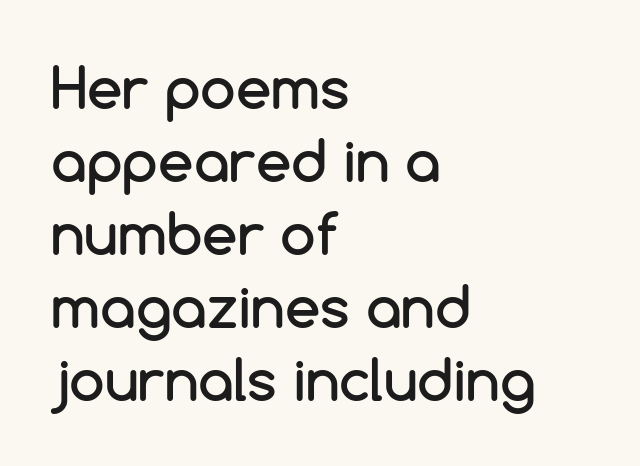
{"serif": "no", "italic": "no", "width": "normal", "stroke_contrast": "low", "x_height": "medium", "monospaced": "no", "underline": "no", "align": "left", "line_spacing": "normal", "line_spacing_ratio": 1.28, "letter_spacing": "normal", "letter_spacing_em": 0.0, "glyph_px": 57}
